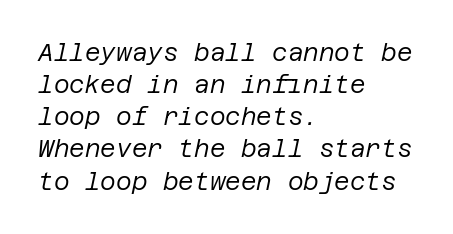
Emphasis-style slanted type is in use. Teacher's note: observe the even left margin — that is flush-left alignment. Check under the words: just untouched page. This is not heavy type; no bold has been used. Standard letterfit; no display-style spreading of the glyphs.
